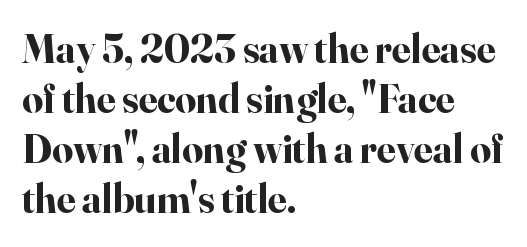
The image shows 41 px bold serif type, upright; set left-aligned, line spacing 1.22x, normal letter spacing, not underlined; high stroke contrast and a small x-height.
